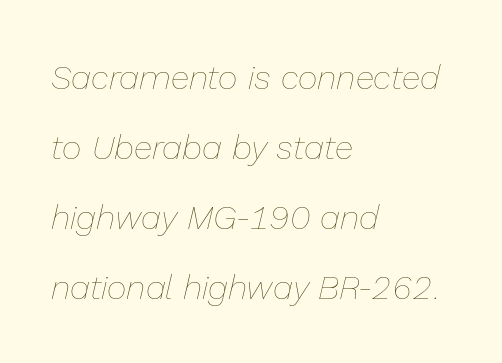
Line beginnings align vertically; line endings do not. The string is rendered with underlining switched off. Rendered with sloped, italic letterforms. Tracking value appears to be zero — textbook default spacing. Is the stroke heavy? The answer is a plain regular-or-lighter. Compared with typical paragraphs, the rows here are farther apart.
